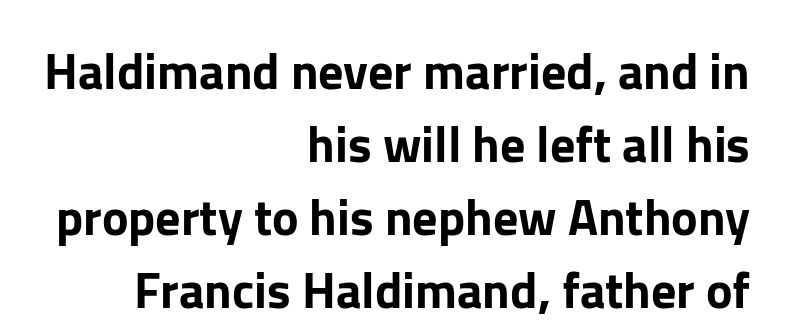
Q: Is the text italic (slanted)? A: No, it is upright.
Q: Is the typeface a serif or a sans-serif typeface? A: Sans-serif.
Q: Is the text underlined? A: No.
Q: How is the paragraph aligned? A: Right-aligned.
Q: Is the spacing between letters normal or unusually wide? A: Normal.
Q: Is the spacing between lines tight, normal or loose? A: Normal.
Q: Width (condensed, normal, or wide)? A: Normal.
Q: Stroke contrast? A: Low.
Q: x-height? A: Medium.
Q: Monospaced? A: No.
